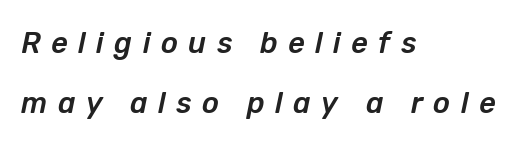
{"italic": "yes", "lean": "right", "slant_degrees": 12, "width": "normal", "stroke_contrast": "low", "x_height": "medium", "monospaced": "no", "underline": "no", "align": "left", "line_spacing": "loose", "line_spacing_ratio": 2.06, "letter_spacing": "wide", "letter_spacing_em": 0.36, "glyph_px": 29}
